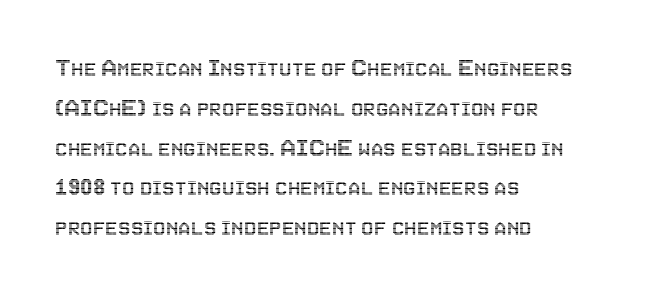
Varying glyph widths throughout — classic text-font behaviour. Nope, not italic — everything's standing straight. Notice how descenders clear the ascenders below comfortably — that's standard leading. Reading down the block, your eye returns to a fixed left position each line. Spacing between characters is what you'd get straight out of the box.
